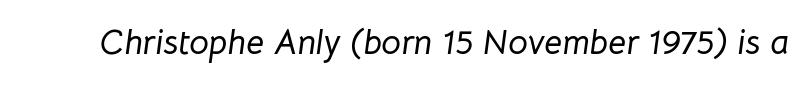
Slant detected: the letters are inclined. This sample has the flowing, uneven cadence of proportional lettering. No extra tracking has been applied to these lines. Unmarked baselines from the first word to the last.
